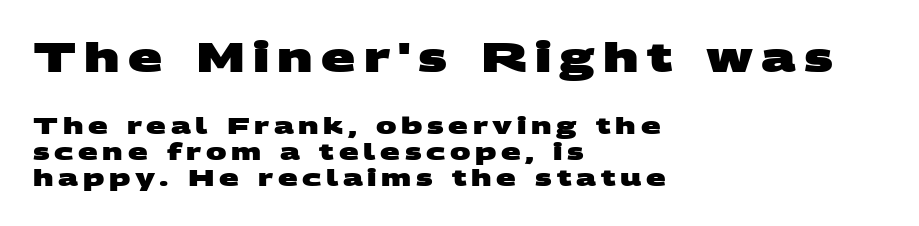
{"serif": "no", "bold": "yes", "weight": "heavy", "width": "wide", "stroke_contrast": "medium", "x_height": "large", "monospaced": "no", "underline": "no", "align": "left", "line_spacing": "tight", "line_spacing_ratio": 1.14, "letter_spacing": "wide", "letter_spacing_em": 0.2, "larger_block": "first", "size_ratio": 1.74, "glyph_px": 40}
